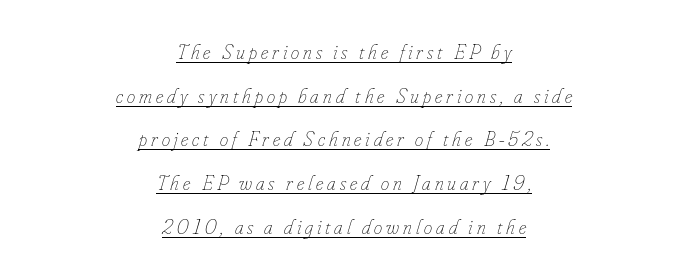
{"italic": "yes", "lean": "right", "slant_degrees": 16, "bold": "no", "underline": "yes", "align": "center", "line_spacing": "loose", "line_spacing_ratio": 2.08, "glyph_px": 21}
